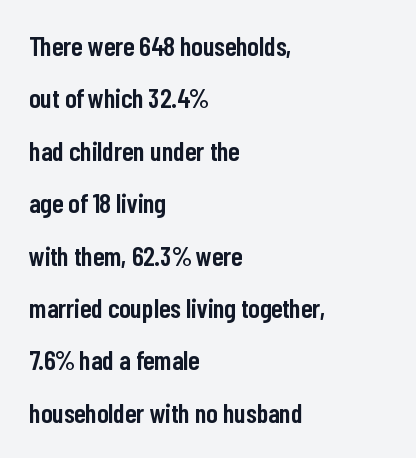
The image shows 27 px text type, upright; set left-aligned, loose line spacing (1.94x), normal letter spacing, not underlined.
